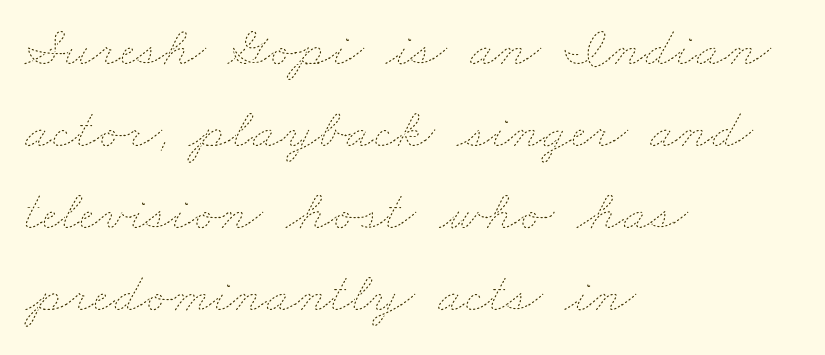
Summary of vertical rhythm: regular, with standard interline spacing. Just letters on the line, the space beneath them empty. Varying glyph widths throughout — classic text-font behaviour. These lines stack with their left ends in a neat column. Letters have the restrained weight of plain body copy at most. Here the glyphs are tracked normally, forming tight word shapes.
